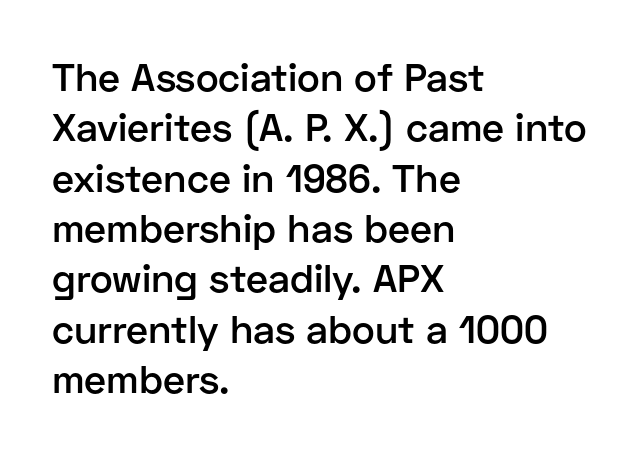
{"serif": "no", "italic": "no", "bold": "semi", "weight": "semibold", "width": "normal", "stroke_contrast": "low", "x_height": "medium", "monospaced": "no", "underline": "no", "align": "left", "line_spacing": "normal", "line_spacing_ratio": 1.29, "letter_spacing": "normal", "letter_spacing_em": 0.0, "glyph_px": 39}
